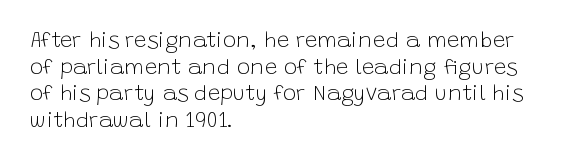
Q: Is the text bold? A: No.
Q: Is the text italic (slanted)? A: No, it is upright.
Q: Is the text underlined? A: No.
Q: How is the paragraph aligned? A: Left-aligned.
Q: Is the spacing between letters normal or unusually wide? A: Normal.
